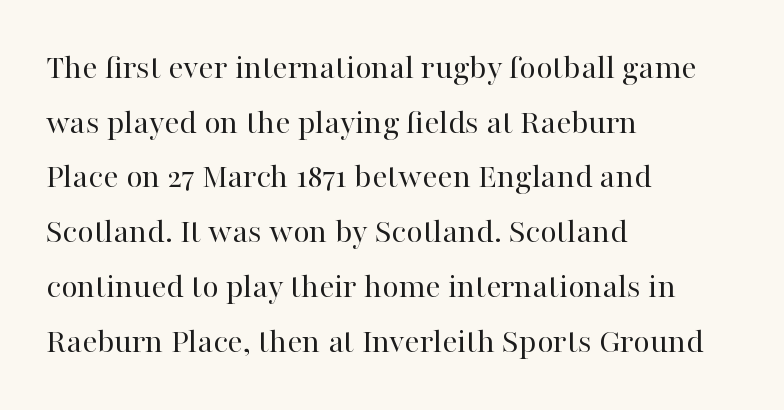
The image shows 36 px regular-weight serif type, upright; set left-aligned, normal line spacing (1.52x), normal letter spacing, not underlined; high stroke contrast and a medium x-height.
